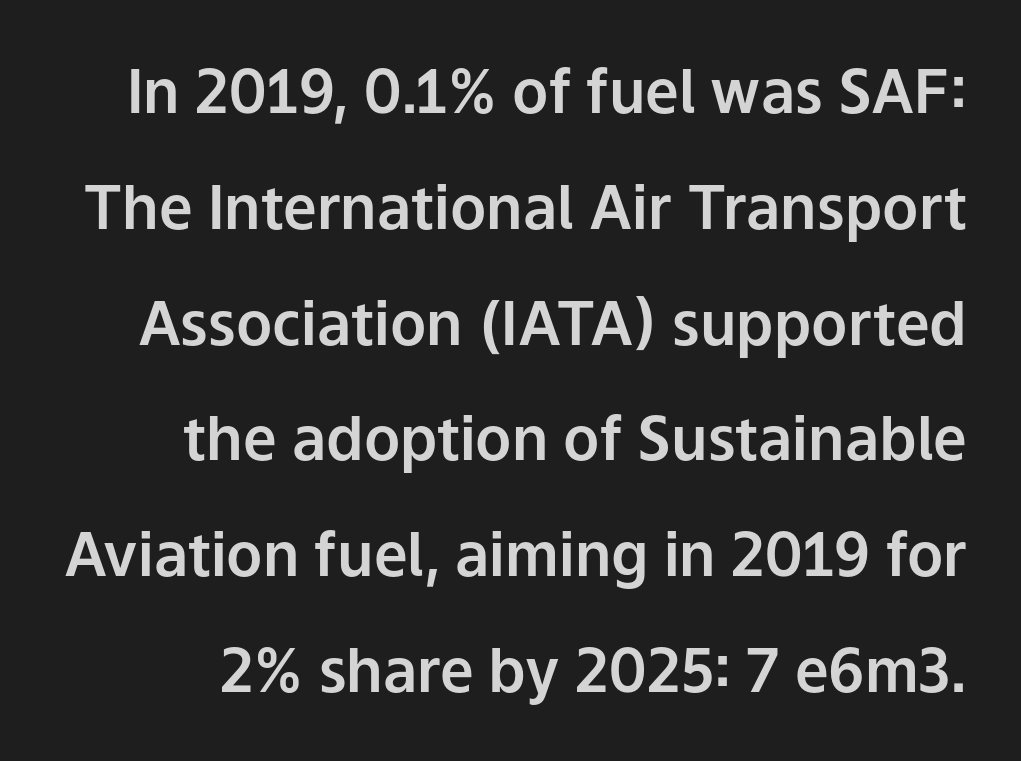
Q: Is the text italic (slanted)? A: No, it is upright.
Q: Is the typeface a serif or a sans-serif typeface? A: Sans-serif.
Q: Is the text underlined? A: No.
Q: Is the spacing between letters normal or unusually wide? A: Normal.
Q: Is the spacing between lines tight, normal or loose? A: Loose.
Q: Width (condensed, normal, or wide)? A: Normal.
Q: Stroke contrast? A: Low.
Q: x-height? A: Medium.
Q: Monospaced? A: No.
